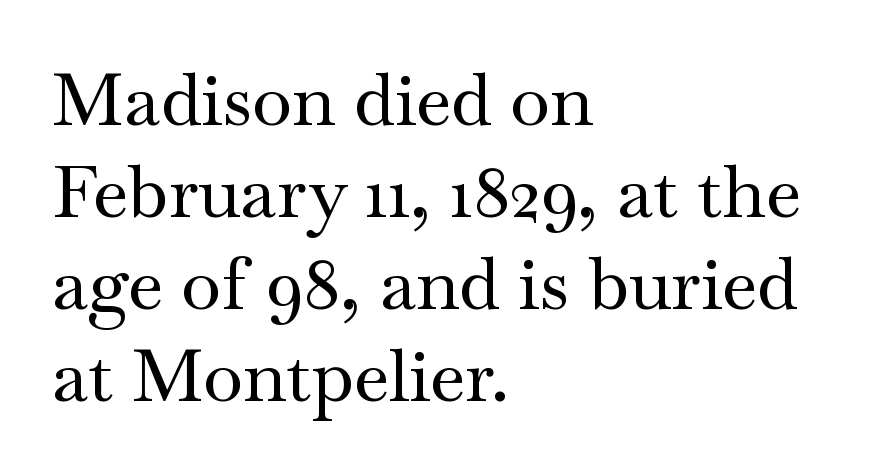
The rows are spaced the way most documents space them. Italic? Not at all — the glyphs are vertical. The typesetter chose a ragged-right arrangement here. The font family rendered here belongs to the serif group.
